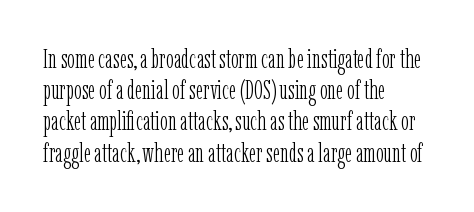
One-word summary of the alignment: left. In terms of letterspacing, this is plain default setting. The words here are not underlined. The characters are drawn with everyday or finer stroke widths. The letters stand straight up with perfectly vertical stems.
